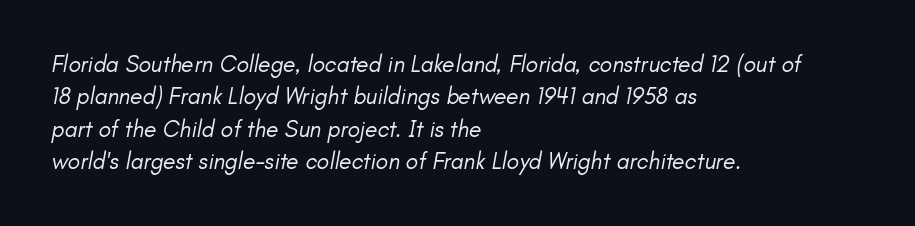
The image shows 23 px text type, italic (leaning right); set left-aligned, normal line spacing (1.41x), normal letter spacing, not underlined.
